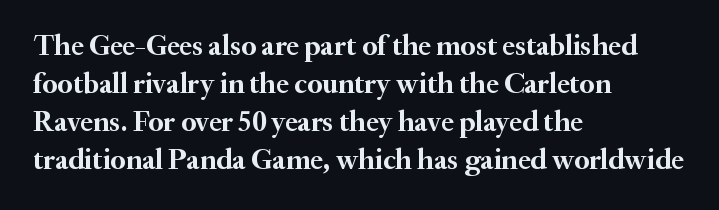
{"serif": "yes", "italic": "no", "bold": "yes", "weight": "semibold", "width": "normal", "stroke_contrast": "medium", "x_height": "small", "monospaced": "no", "underline": "no", "align": "left", "line_spacing": "normal", "line_spacing_ratio": 1.31, "letter_spacing": "normal", "letter_spacing_em": 0.0, "glyph_px": 29}
